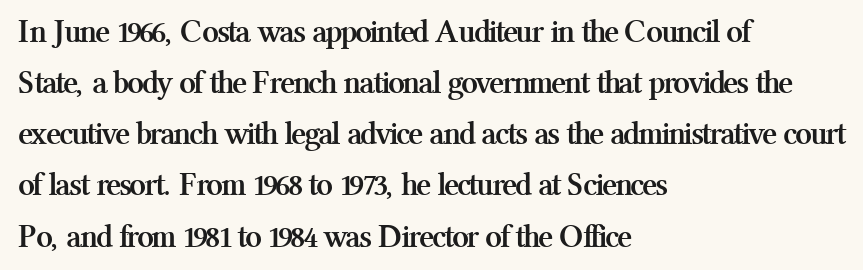
Q: Is the text bold? A: Yes.
Q: Is the text italic (slanted)? A: No, it is upright.
Q: Is the typeface a serif or a sans-serif typeface? A: Serif.
Q: Is the text underlined? A: No.
Q: How is the paragraph aligned? A: Left-aligned.
Q: Is the spacing between letters normal or unusually wide? A: Normal.
Q: Is the spacing between lines tight, normal or loose? A: Normal.
Q: Width (condensed, normal, or wide)? A: Normal.
Q: Stroke contrast? A: Medium.
Q: x-height? A: Medium.
Q: Monospaced? A: No.
